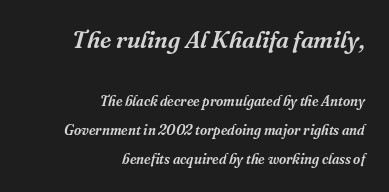
{"italic": "yes", "lean": "right", "slant_degrees": 16, "underline": "no", "align": "right", "line_spacing": "loose", "line_spacing_ratio": 2.05, "letter_spacing": "normal", "letter_spacing_em": 0.0, "larger_block": "first", "size_ratio": 1.71, "glyph_px": 24}
